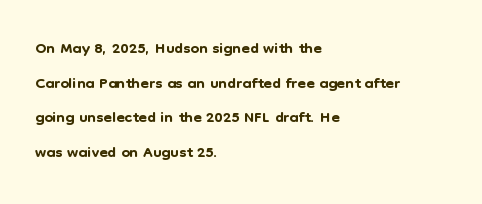
The image shows 24 px text type, upright; set left-aligned, normal line spacing (1.44x), normal letter spacing, not underlined.
